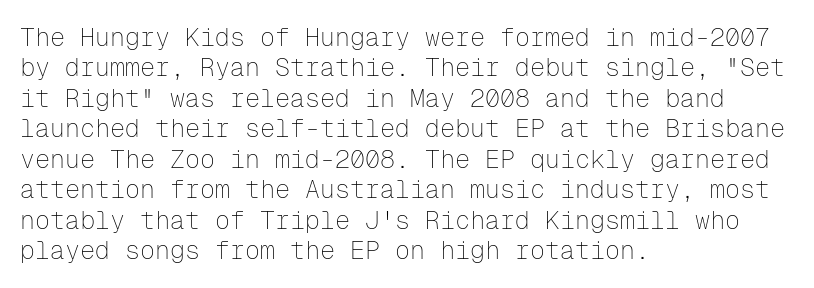
The image shows 25 px text type, upright; set left-aligned, line spacing 1.22x, normal letter spacing, not underlined.
